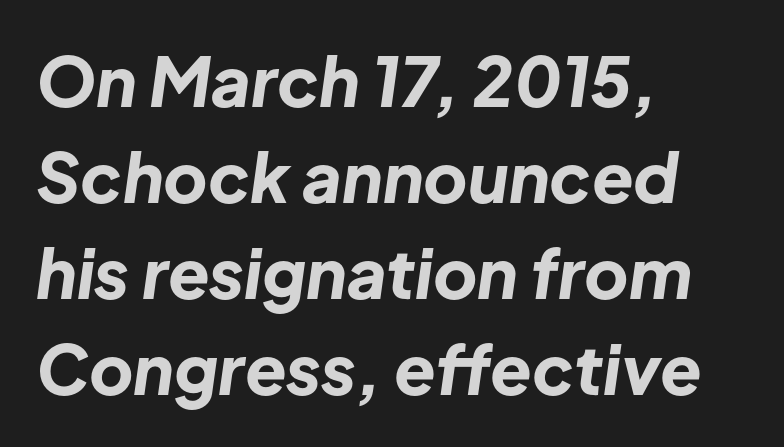
The image shows 68 px bold type, italic (leaning right); set left-aligned, normal line spacing (1.41x), normal letter spacing, not underlined; low stroke contrast and a medium x-height.
